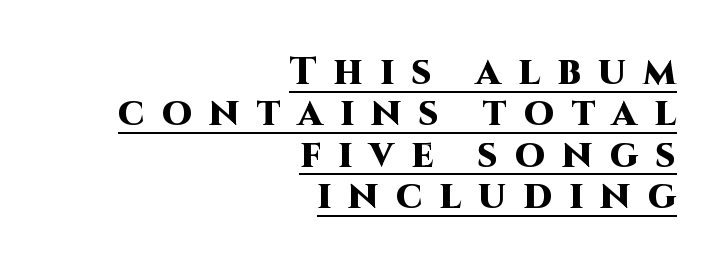
The image shows 39 px heavy sans-serif type, upright; set right-aligned, tight line spacing (1.06x), unusually wide letter spacing (+0.44 em), underlined; high stroke contrast and a large x-height.
